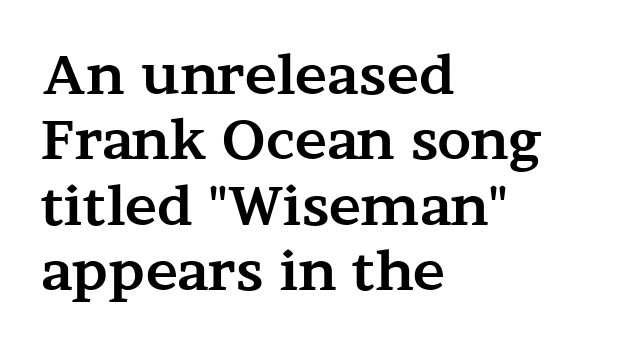
The image shows 54 px bold, wide serif type, upright; set left-aligned, line spacing 1.21x, normal letter spacing, not underlined; medium stroke contrast and a medium x-height.
